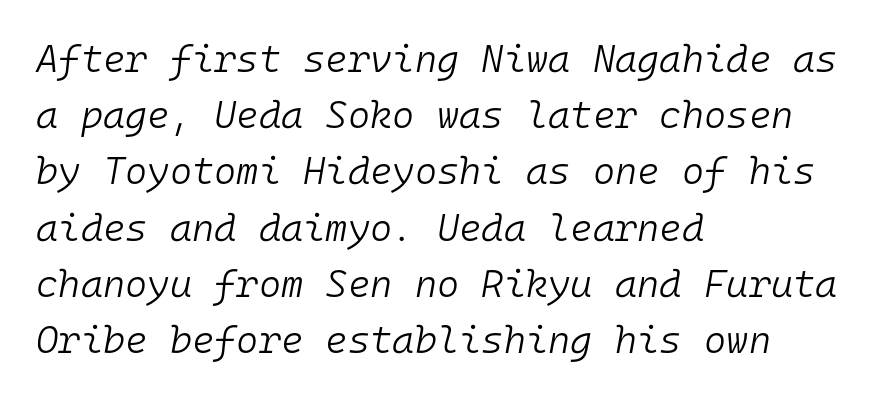
Letters rest on an invisible, unmarked baseline. Think standard paragraph weight, or any step lighter than that. If you drew a line through each stem, it would be angled. The face used here is rendered with its standard letterfit. Do the characters align in a grid? Yes, the font is monospaced.
